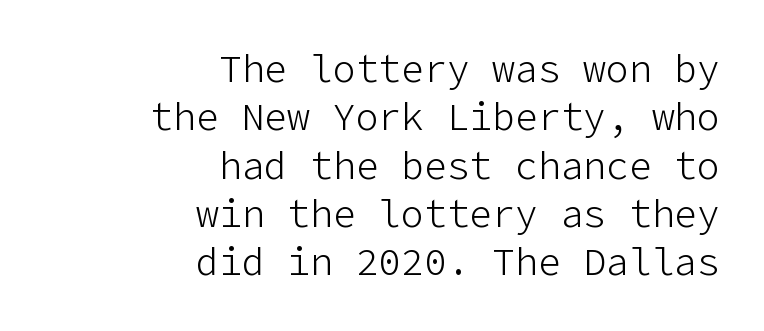
This rendering features lettering with no underline. Leftover space on each line is placed entirely before the opening word. Designer's note — italics off, roman on. Each stroke keeps to a modest, everyday thickness or less.
